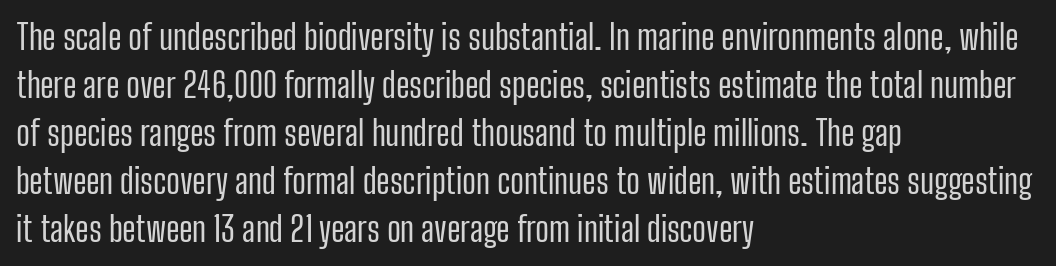
Q: Is the text bold? A: No.
Q: Is the text italic (slanted)? A: No, it is upright.
Q: Is the typeface a serif or a sans-serif typeface? A: Sans-serif.
Q: Is the text underlined? A: No.
Q: How is the paragraph aligned? A: Left-aligned.
Q: Is the spacing between letters normal or unusually wide? A: Normal.
Q: Is the spacing between lines tight, normal or loose? A: Normal.
Q: Width (condensed, normal, or wide)? A: Condensed.
Q: Stroke contrast? A: Low.
Q: x-height? A: Medium.
Q: Monospaced? A: No.
